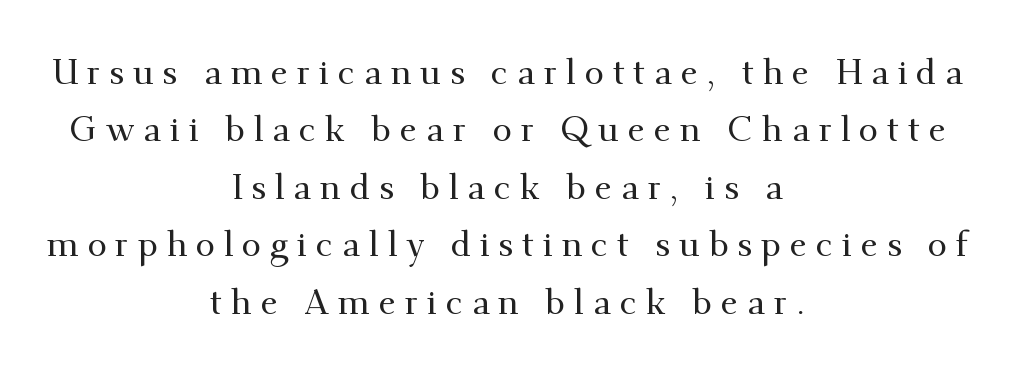
Quick note: not italic, upright. Type style note: has serifs. Proportional: the letters do not fall into vertical columns. Tracking here is generous; glyphs stand well apart from one another. Centered paragraph, ragged on both sides. Quick note: underline off.
